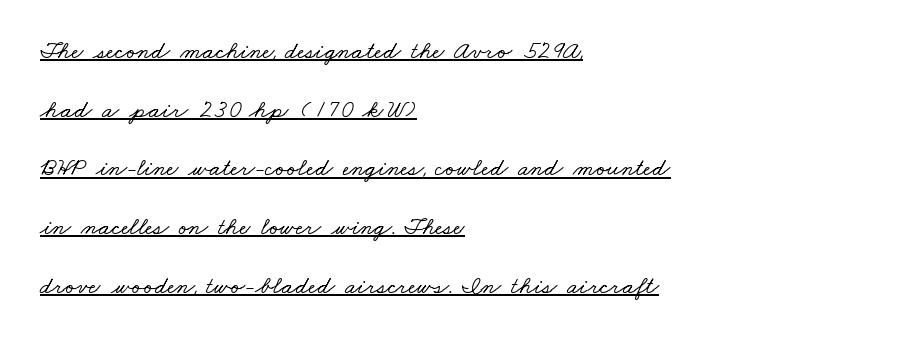
Every row of glyphs begins at an identical x-position on the left. The specimen includes a rule beneath the text block's lines. Between one letter and the next there's only the usual sliver of space. Honestly, the rows look like they've been pulled way apart.
